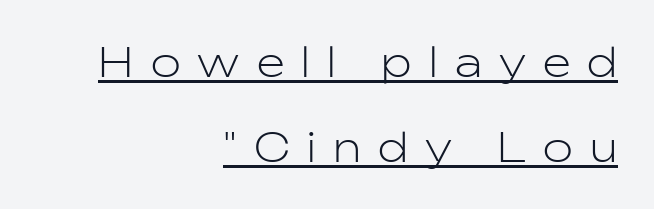
{"serif": "no", "italic": "no", "bold": "no", "weight": "light", "width": "normal", "stroke_contrast": "low", "x_height": "medium", "monospaced": "no", "underline": "yes", "align": "right", "line_spacing": "loose", "line_spacing_ratio": 2.12, "letter_spacing": "wide", "letter_spacing_em": 0.43, "glyph_px": 40}
